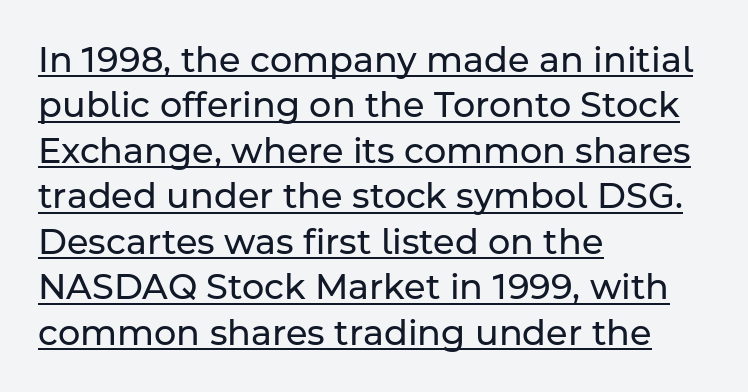
{"serif": "no", "italic": "no", "bold": "no", "weight": "regular", "width": "normal", "stroke_contrast": "low", "x_height": "medium", "monospaced": "no", "underline": "yes", "align": "left", "line_spacing": "normal", "line_spacing_ratio": 1.3, "letter_spacing": "normal", "letter_spacing_em": 0.0, "glyph_px": 35}
